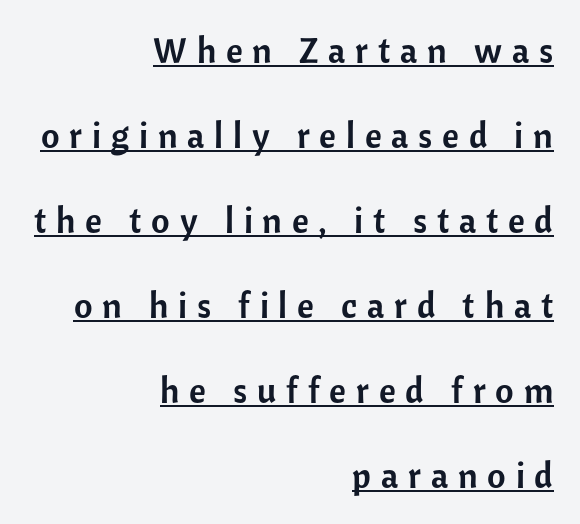
Q: Is the text italic (slanted)? A: No, it is upright.
Q: Is the typeface a serif or a sans-serif typeface? A: Sans-serif.
Q: Is the text underlined? A: Yes.
Q: How is the paragraph aligned? A: Right-aligned.
Q: Is the spacing between letters normal or unusually wide? A: Unusually wide.
Q: Is the spacing between lines tight, normal or loose? A: Loose.
Q: Width (condensed, normal, or wide)? A: Normal.
Q: Stroke contrast? A: Low.
Q: x-height? A: Medium.
Q: Monospaced? A: No.
